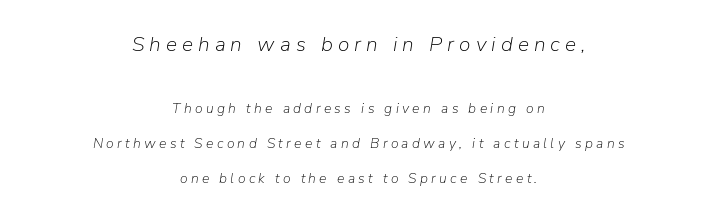
In terms of posture, this sample is oblique. The typesetter chose a symmetrical, centered arrangement here. The more generous point size was reserved for the upper chunk. Just letters on the line, the space beneath them empty.
